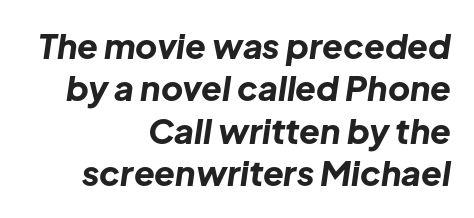
Q: Is the text bold? A: Yes.
Q: Is the text italic (slanted)? A: Yes, it leans right by about 8 degrees.
Q: Is the text underlined? A: No.
Q: How is the paragraph aligned? A: Right-aligned.
Q: Is the spacing between letters normal or unusually wide? A: Normal.
Q: Is the spacing between lines tight, normal or loose? A: Normal.
Q: Width (condensed, normal, or wide)? A: Normal.
Q: Stroke contrast? A: Low.
Q: x-height? A: Medium.
Q: Monospaced? A: No.
